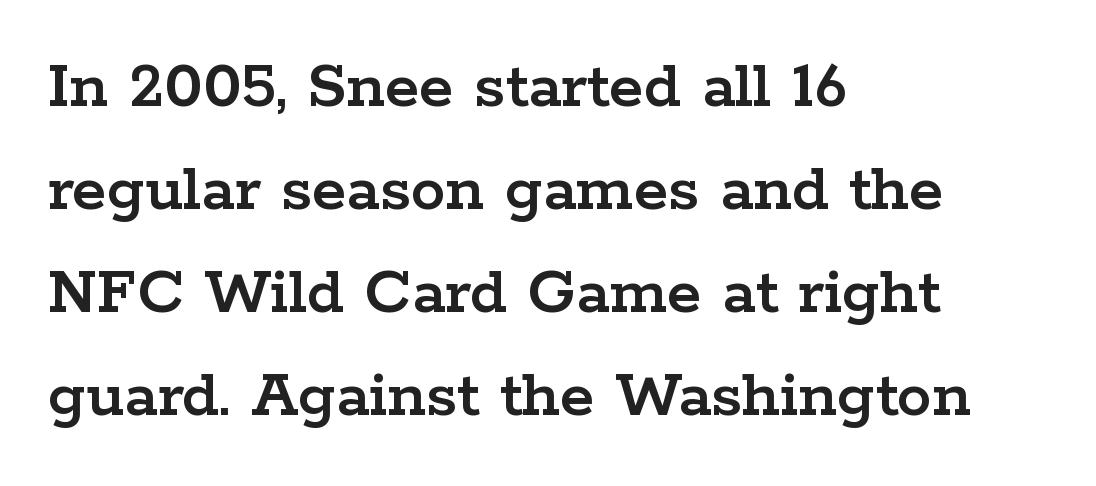
The image shows 70 px wide serif type, upright; set left-aligned, normal line spacing (1.47x), normal letter spacing, not underlined; low stroke contrast and a medium x-height.
